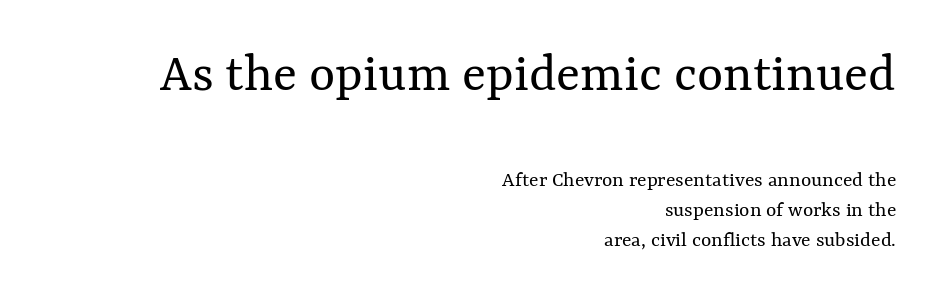
{"italic": "no", "bold": "no", "weight": "regular", "width": "normal", "stroke_contrast": "medium", "x_height": "medium", "monospaced": "no", "underline": "no", "align": "right", "line_spacing": "normal", "line_spacing_ratio": 1.36, "letter_spacing": "normal", "letter_spacing_em": 0.0, "larger_block": "first", "size_ratio": 2.55, "glyph_px": 56}
